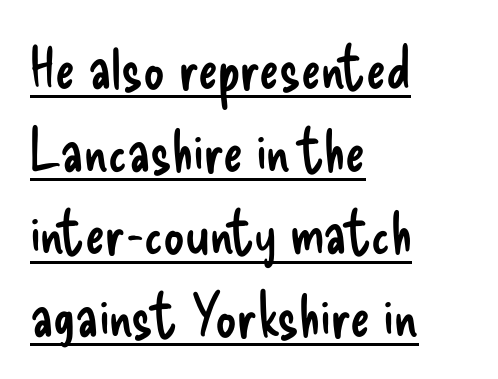
{"serif": "no", "italic": "no", "bold": "no", "weight": "regular", "width": "condensed", "stroke_contrast": "low", "x_height": "small", "monospaced": "no", "underline": "yes", "align": "left", "line_spacing": "normal", "line_spacing_ratio": 1.4, "letter_spacing": "normal", "letter_spacing_em": 0.0, "glyph_px": 59}
